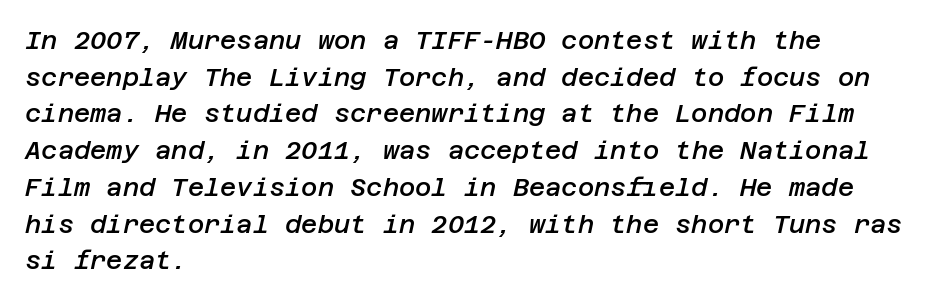
Q: Is the text bold? A: Semi-bold.
Q: Is the text italic (slanted)? A: Yes, it leans right by about 12 degrees.
Q: Is the text underlined? A: No.
Q: How is the paragraph aligned? A: Left-aligned.
Q: Is the spacing between letters normal or unusually wide? A: Normal.
Q: Is the spacing between lines tight, normal or loose? A: Normal.
